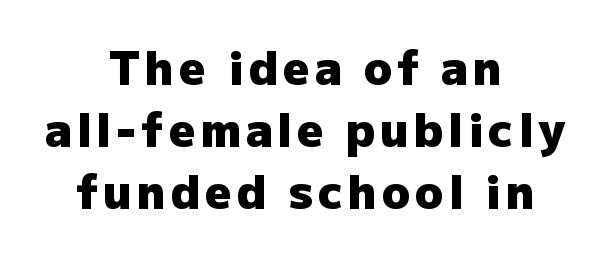
The image shows 46 px heavy sans-serif type, upright; set centered, normal line spacing (1.35x), not underlined; low stroke contrast and a medium x-height.
